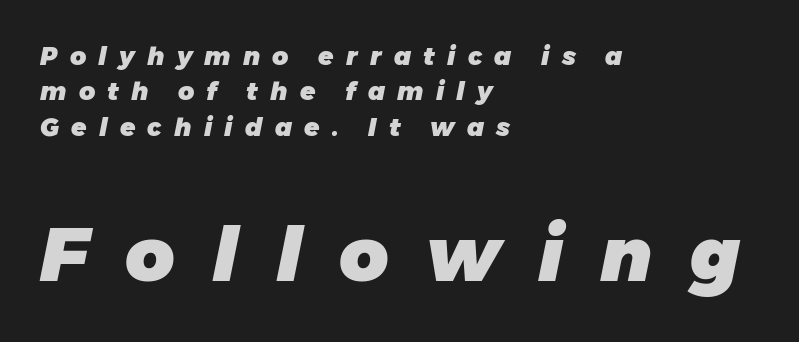
The image shows 76 px heavy type, italic (leaning right); set left-aligned, normal line spacing (1.42x), unusually wide letter spacing (+0.49 em), not underlined; the second (bottom) block is 3.04x larger; low stroke contrast and a medium x-height.
